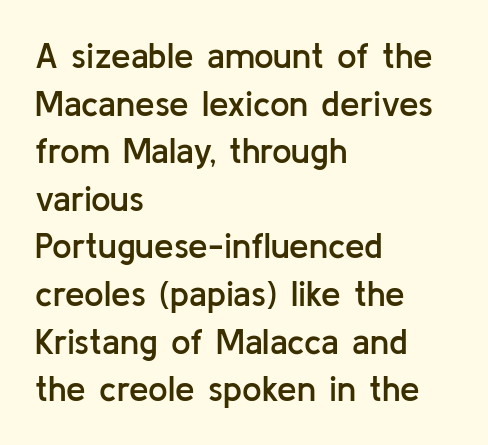
Quick note: underline off. Regarding serifs, this sample does without them. The passage shown is semibold, sitting just below true bold. You could not count columns in this text — the font is proportionally spaced. Line spacing here is normal. This is roman type, the default non-slanted kind.
